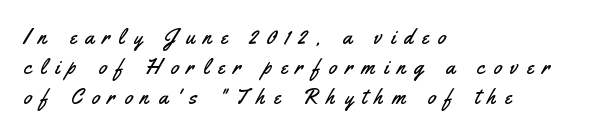
Regarding leading, the lines here are spaced in the standard way. Underline: absent. The paragraph shown leans on its left margin. These lines have a slow, spaced-out rhythm from letter to letter.
